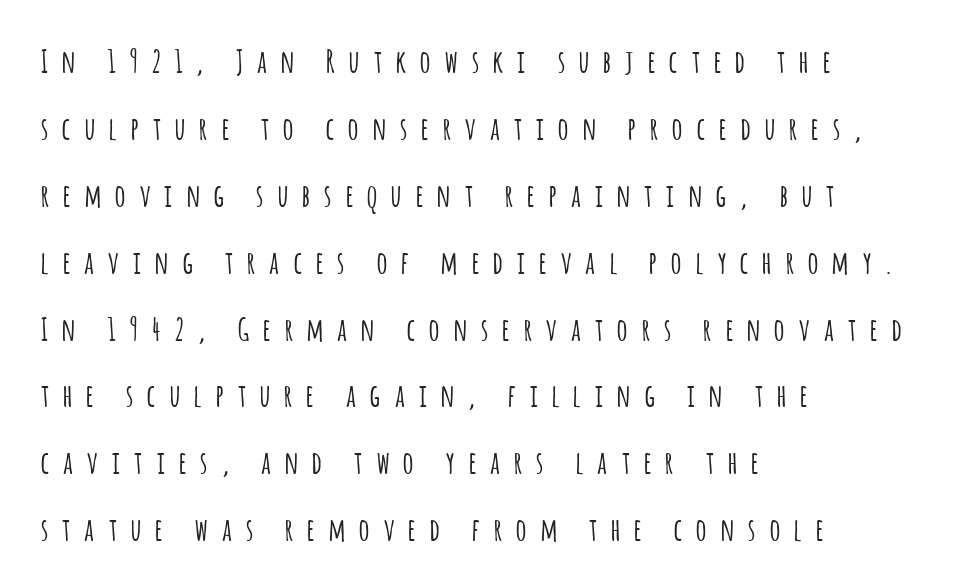
The words here are not underlined. Each letter keeps its own natural width here, so spacing adapts to shape. Notice the wide empty band between every row — that's loose leading. Tracking here is generous; glyphs stand well apart from one another. Classification — sans serif.
